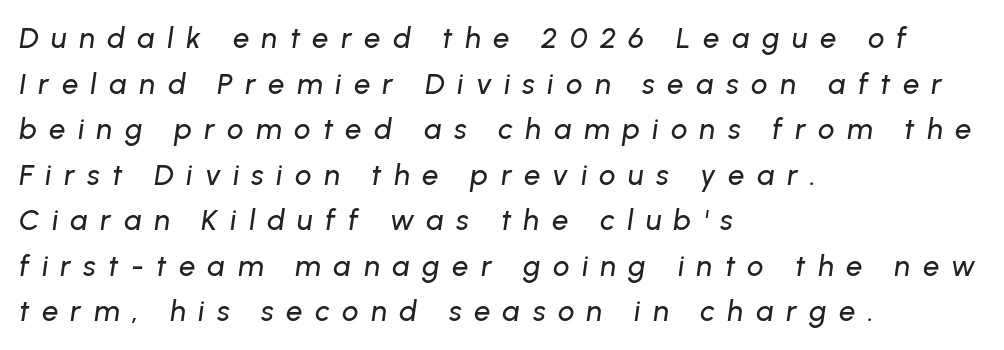
What stands out about the letter spacing? Its width — letters are far apart. Looking at the ascenders, they clearly lean. Unmarked baselines from the first word to the last. This sample has the flowing, uneven cadence of proportional lettering.
